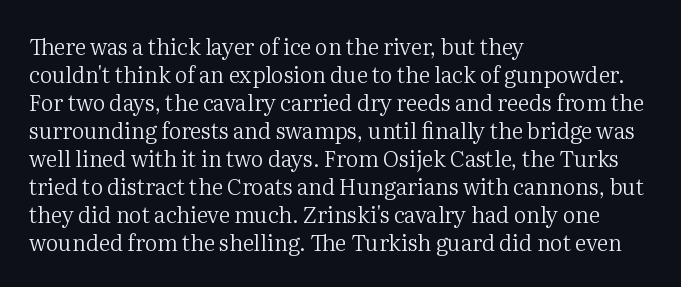
The image shows 22 px text type, upright; set left-aligned, normal line spacing (1.27x), normal letter spacing, not underlined.
